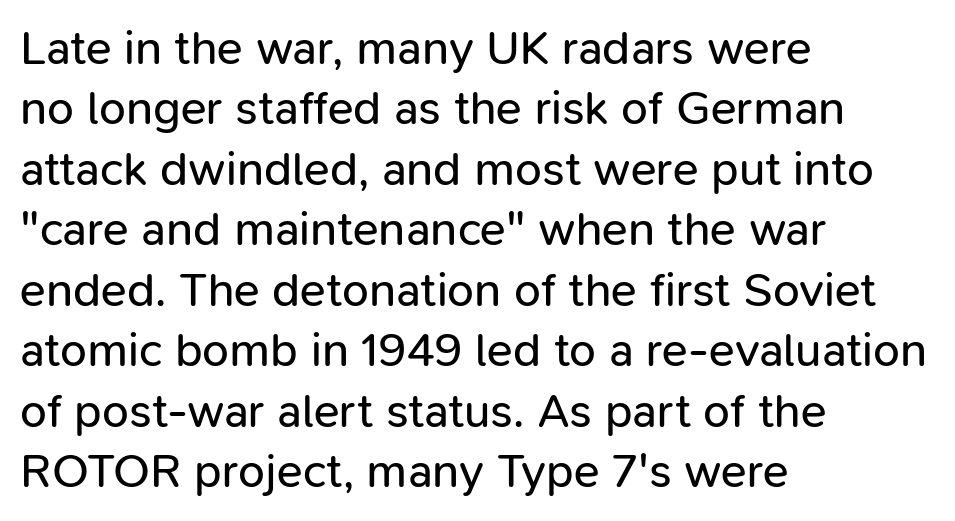
Q: Is the text bold? A: No.
Q: Is the text italic (slanted)? A: No, it is upright.
Q: Is the typeface a serif or a sans-serif typeface? A: Sans-serif.
Q: Is the text underlined? A: No.
Q: How is the paragraph aligned? A: Left-aligned.
Q: Is the spacing between letters normal or unusually wide? A: Normal.
Q: Is the spacing between lines tight, normal or loose? A: Normal.
Q: Width (condensed, normal, or wide)? A: Normal.
Q: Stroke contrast? A: Low.
Q: x-height? A: Medium.
Q: Monospaced? A: No.
